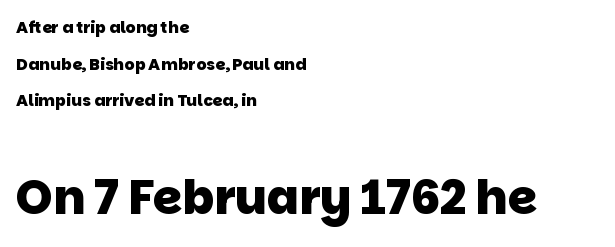
The rendering uses a bold face; every stroke is thick and dark. The type family on display is of the sans-serif kind. Compare the two chunks: the lower has the greater cap height. Check the space under the baseline: it is left empty. The letterforms sit shoulder to shoulder at normal distance. The passage shown is typed in a proportional face where columns would drift.
